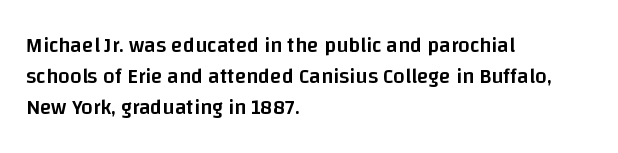
Q: Is the text bold? A: Semi-bold.
Q: Is the text italic (slanted)? A: No, it is upright.
Q: Is the text underlined? A: No.
Q: How is the paragraph aligned? A: Left-aligned.
Q: Is the spacing between letters normal or unusually wide? A: Normal.
Q: Is the spacing between lines tight, normal or loose? A: Normal.
